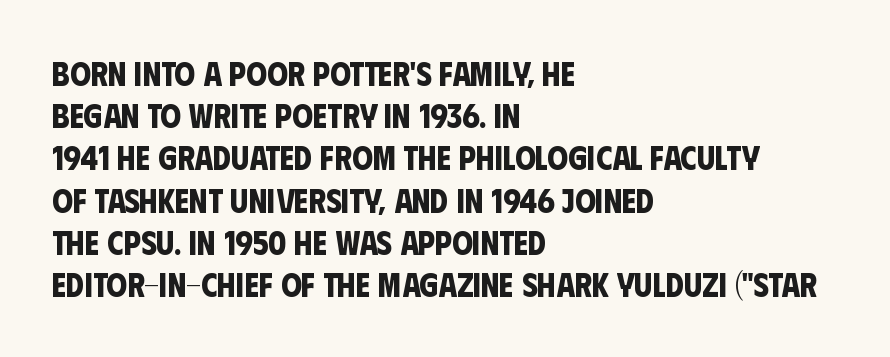
Q: Is the text bold? A: Yes.
Q: Is the typeface a serif or a sans-serif typeface? A: Sans-serif.
Q: Is the text underlined? A: No.
Q: How is the paragraph aligned? A: Left-aligned.
Q: Is the spacing between letters normal or unusually wide? A: Normal.
Q: Is the spacing between lines tight, normal or loose? A: Normal.
Q: Width (condensed, normal, or wide)? A: Condensed.
Q: Stroke contrast? A: Low.
Q: x-height? A: Large.
Q: Monospaced? A: No.
